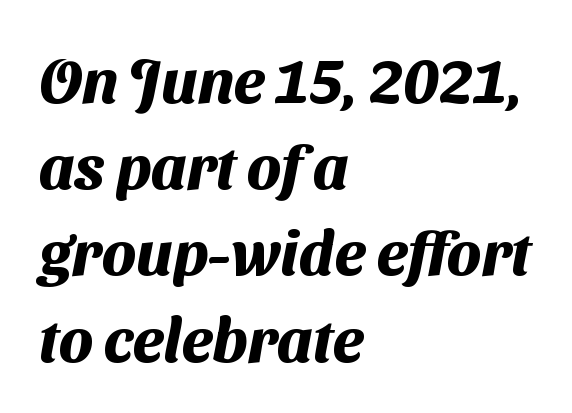
{"serif": "no", "bold": "yes", "weight": "heavy", "width": "normal", "stroke_contrast": "medium", "x_height": "medium", "monospaced": "no", "underline": "no", "align": "left", "line_spacing": "normal", "line_spacing_ratio": 1.39, "letter_spacing": "normal", "letter_spacing_em": 0.0, "glyph_px": 62}
